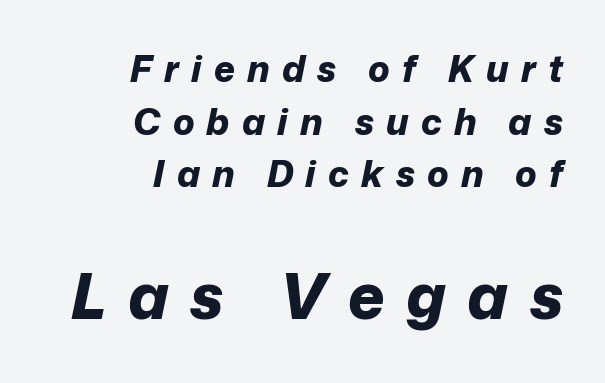
Q: Is the text bold? A: Yes.
Q: Is the text italic (slanted)? A: Yes, it leans right by about 12 degrees.
Q: Is the text underlined? A: No.
Q: How is the paragraph aligned? A: Right-aligned.
Q: Is the spacing between letters normal or unusually wide? A: Unusually wide.
Q: Is the spacing between lines tight, normal or loose? A: Normal.
Q: Which block of text is set in a larger size, the first (top) or the second (bottom)? A: The second (bottom) one.
Q: Width (condensed, normal, or wide)? A: Normal.
Q: Stroke contrast? A: Low.
Q: x-height? A: Medium.
Q: Monospaced? A: No.
